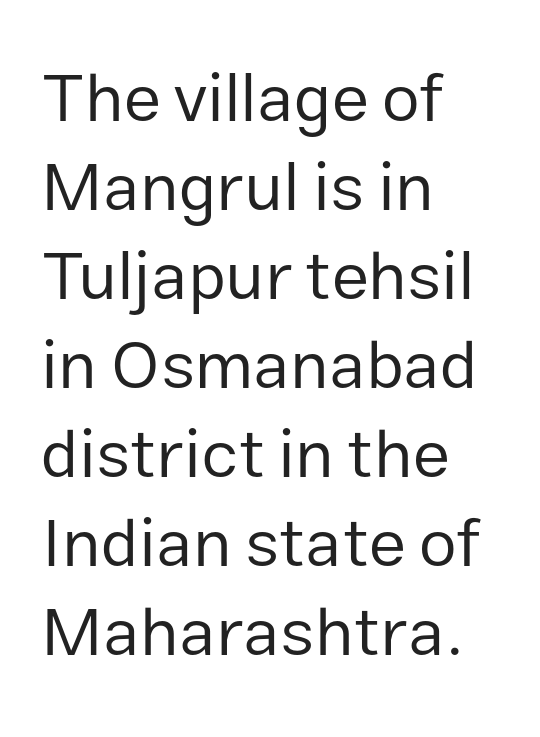
The image shows 68 px regular-weight sans-serif type, upright; set left-aligned, normal line spacing (1.31x), normal letter spacing, not underlined; low stroke contrast and a medium x-height.
